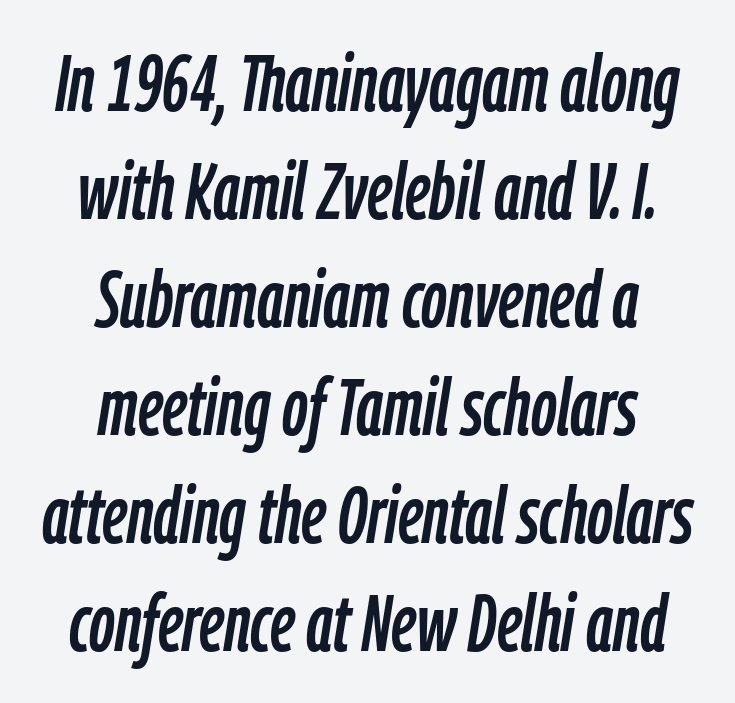
Q: Is the text italic (slanted)? A: Yes, it leans right by about 9 degrees.
Q: Is the text underlined? A: No.
Q: How is the paragraph aligned? A: Centered.
Q: Is the spacing between letters normal or unusually wide? A: Normal.
Q: Is the spacing between lines tight, normal or loose? A: Normal.
Q: Width (condensed, normal, or wide)? A: Condensed.
Q: Stroke contrast? A: Low.
Q: x-height? A: Medium.
Q: Monospaced? A: No.
